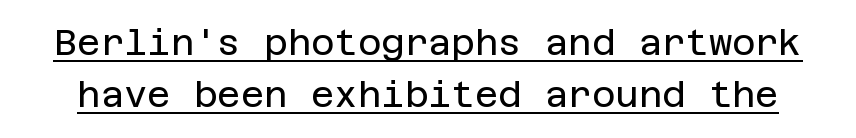
The image shows 36 px regular-weight sans-serif type, upright; set normal line spacing (1.45x), normal letter spacing, underlined; low stroke contrast and a large x-height.
